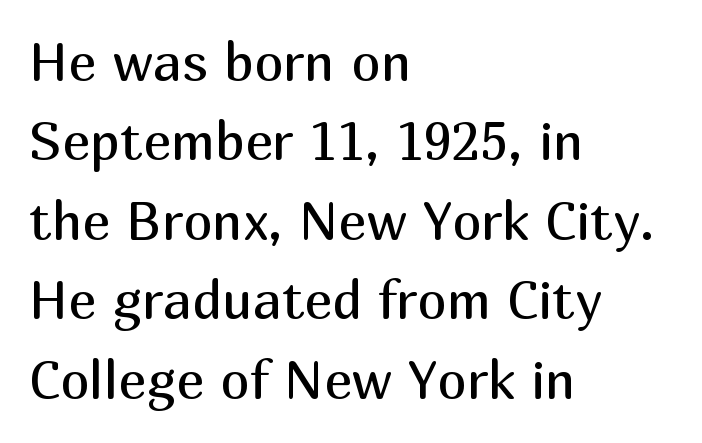
{"serif": "no", "italic": "no", "bold": "no", "weight": "regular", "width": "normal", "stroke_contrast": "medium", "x_height": "medium", "monospaced": "no", "underline": "no", "align": "left", "line_spacing": "normal", "line_spacing_ratio": 1.5, "letter_spacing": "normal", "letter_spacing_em": 0.0, "glyph_px": 53}
